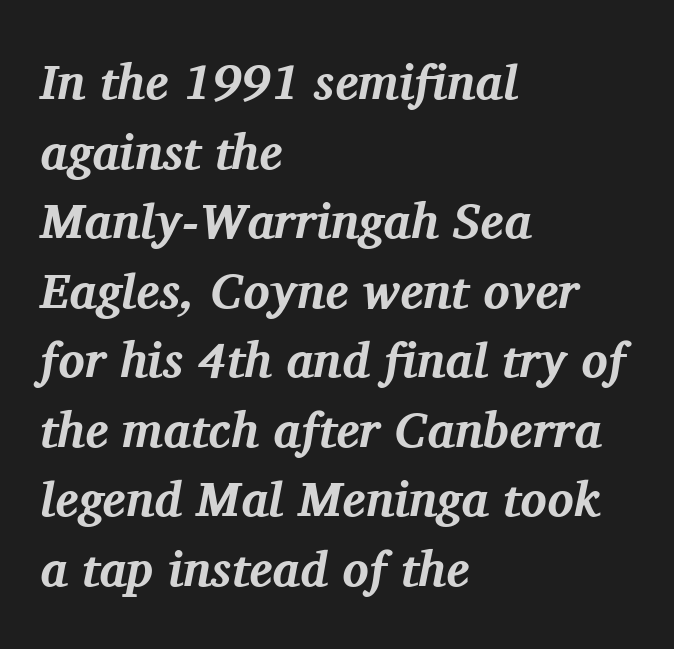
Q: Is the text bold? A: Yes.
Q: Is the text italic (slanted)? A: Yes, it leans right by about 11 degrees.
Q: Is the typeface a serif or a sans-serif typeface? A: Serif.
Q: Is the text underlined? A: No.
Q: How is the paragraph aligned? A: Left-aligned.
Q: Is the spacing between letters normal or unusually wide? A: Normal.
Q: Is the spacing between lines tight, normal or loose? A: Normal.
Q: Width (condensed, normal, or wide)? A: Normal.
Q: Stroke contrast? A: Medium.
Q: x-height? A: Medium.
Q: Monospaced? A: No.
